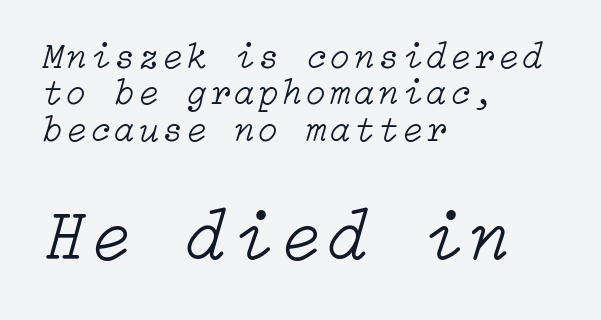
You could barely slide anything between these rows. The setting favours the left margin, as ordinary paragraphs usually do. Size hierarchy here favors the trailing block over the leading one. Tall strokes in this sample are angled rather than plumb. Words float on clear page, feet unadorned.
